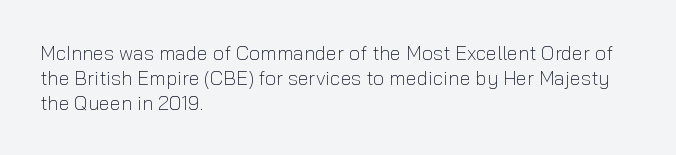
{"italic": "no", "bold": "no", "underline": "no", "align": "left", "line_spacing_ratio": 1.24, "letter_spacing": "normal", "letter_spacing_em": 0.0, "glyph_px": 20}
